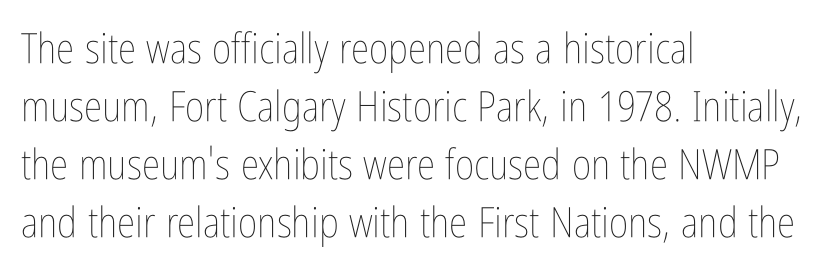
The image shows 42 px thin, condensed type, upright; set left-aligned, normal line spacing (1.38x), normal letter spacing, not underlined; low stroke contrast and a medium x-height.
